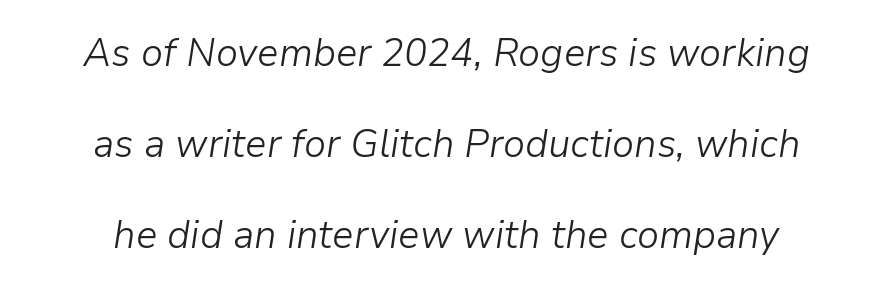
Interline gaps are noticeably wide in this sample. The specimen reads as italic at a glance. Weight: in the light-to-regular range. Is this a fixed-width face? No — the glyphs have proportional, varying widths. In CSS terms this would be text-align: center.
